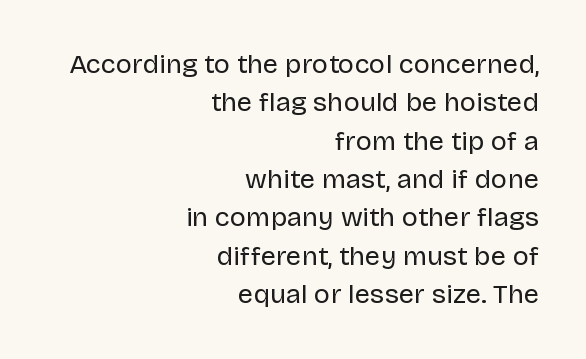
The image shows 27 px text type, upright; set right-aligned, normal line spacing (1.42x), normal letter spacing, not underlined.
